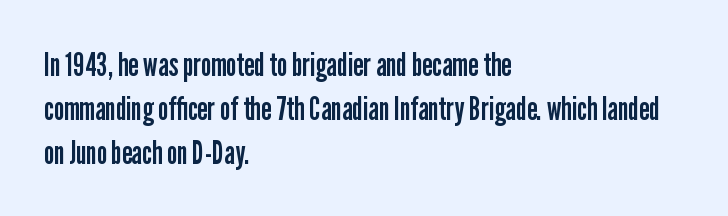
Q: Is the text bold? A: No.
Q: Is the text italic (slanted)? A: No, it is upright.
Q: Is the typeface a serif or a sans-serif typeface? A: Sans-serif.
Q: Is the text underlined? A: No.
Q: How is the paragraph aligned? A: Left-aligned.
Q: Is the spacing between letters normal or unusually wide? A: Normal.
Q: Is the spacing between lines tight, normal or loose? A: Normal.
Q: Width (condensed, normal, or wide)? A: Condensed.
Q: Stroke contrast? A: Low.
Q: x-height? A: Medium.
Q: Monospaced? A: No.
